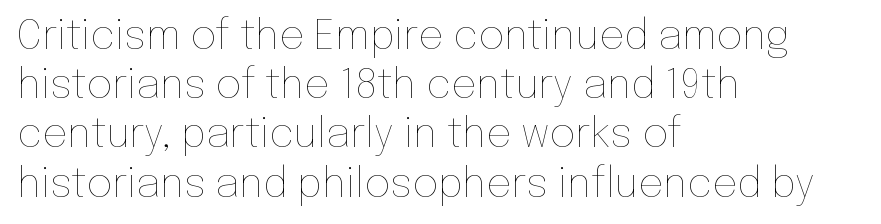
Q: Is the text bold? A: No.
Q: Is the text italic (slanted)? A: No, it is upright.
Q: Is the text underlined? A: No.
Q: How is the paragraph aligned? A: Left-aligned.
Q: Is the spacing between letters normal or unusually wide? A: Normal.
Q: Width (condensed, normal, or wide)? A: Normal.
Q: Stroke contrast? A: Low.
Q: x-height? A: Medium.
Q: Monospaced? A: No.
